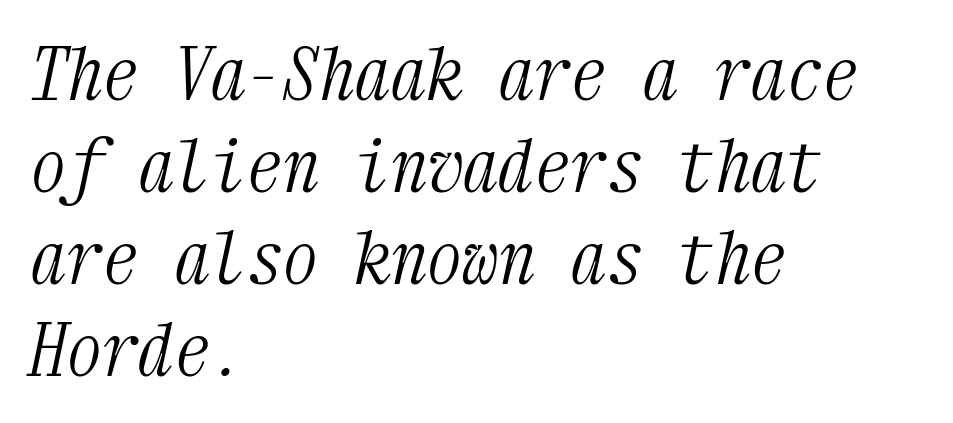
The image shows 72 px light, condensed serif type, italic (leaning right), monospaced; set left-aligned, normal line spacing (1.28x), normal letter spacing, not underlined; medium stroke contrast and a medium x-height.
